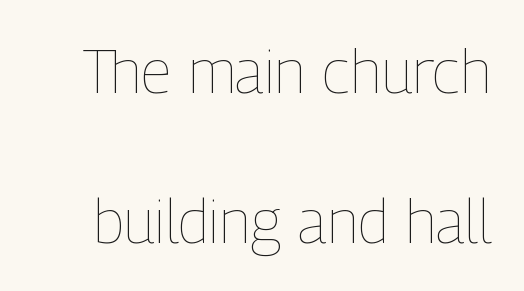
{"italic": "no", "bold": "no", "weight": "thin", "width": "condensed", "stroke_contrast": "low", "x_height": "medium", "monospaced": "no", "underline": "no", "line_spacing": "loose", "line_spacing_ratio": 2.46, "letter_spacing": "normal", "letter_spacing_em": 0.0, "glyph_px": 61}
